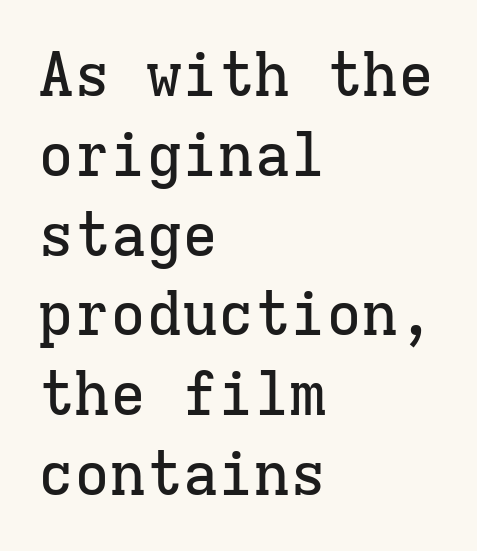
The image shows 60 px serif type, upright, monospaced; set left-aligned, normal line spacing (1.33x), normal letter spacing, not underlined; low stroke contrast and a medium x-height.
